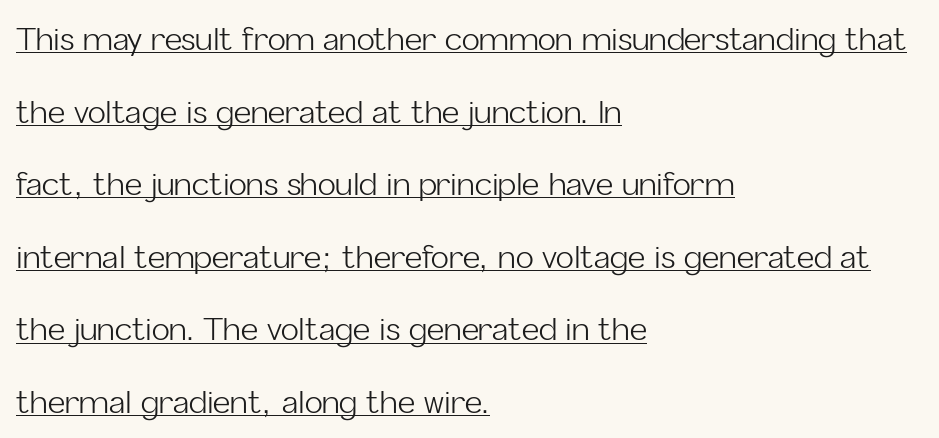
Character widths vary here, with narrow letters taking less room than wide ones. A typesetter would label this face a sans. Each stroke keeps to a modest, everyday thickness or less. Beneath each row of characters lies a ruled line. Students, note that the glyphs here touch the page at normal intervals. Reading down the column, the eye jumps a long way to each next line.
